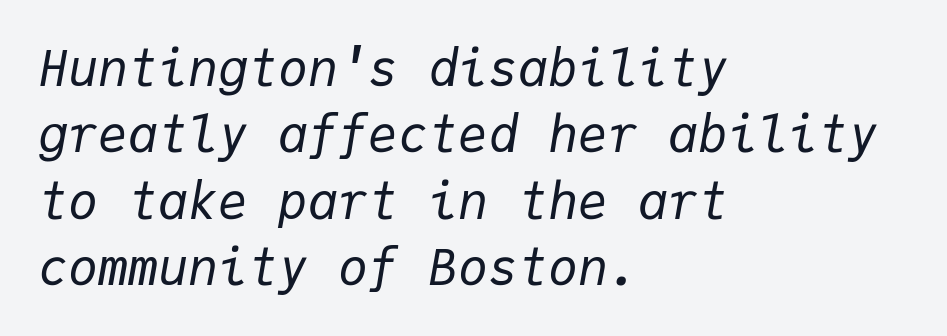
{"italic": "yes", "lean": "right", "slant_degrees": 9, "bold": "no", "weight": "regular", "width": "normal", "stroke_contrast": "low", "x_height": "medium", "monospaced": "yes", "underline": "no", "align": "left", "line_spacing": "normal", "line_spacing_ratio": 1.33, "letter_spacing": "normal", "letter_spacing_em": 0.0, "glyph_px": 50}
